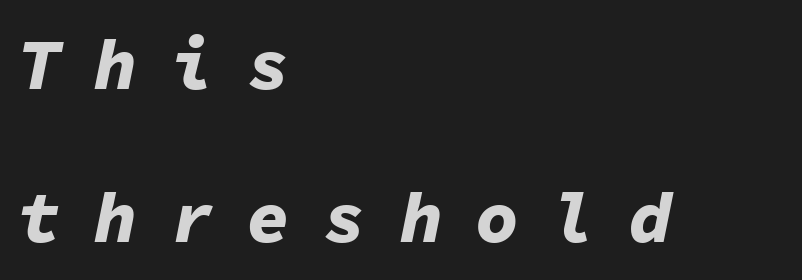
Q: Is the text bold? A: Yes.
Q: Is the text italic (slanted)? A: Yes, it leans right by about 11 degrees.
Q: Is the text underlined? A: No.
Q: How is the paragraph aligned? A: Left-aligned.
Q: Is the spacing between letters normal or unusually wide? A: Unusually wide.
Q: Is the spacing between lines tight, normal or loose? A: Loose.
Q: Width (condensed, normal, or wide)? A: Normal.
Q: Stroke contrast? A: Low.
Q: x-height? A: Medium.
Q: Monospaced? A: Yes.
